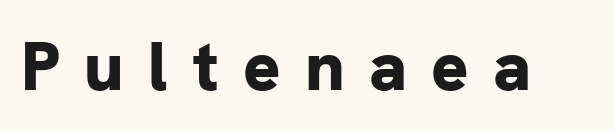
Q: Is the text bold? A: Yes.
Q: Is the text italic (slanted)? A: No, it is upright.
Q: Is the typeface a serif or a sans-serif typeface? A: Sans-serif.
Q: Is the text underlined? A: No.
Q: Is the spacing between letters normal or unusually wide? A: Unusually wide.
Q: Width (condensed, normal, or wide)? A: Normal.
Q: Stroke contrast? A: Low.
Q: x-height? A: Medium.
Q: Monospaced? A: No.
